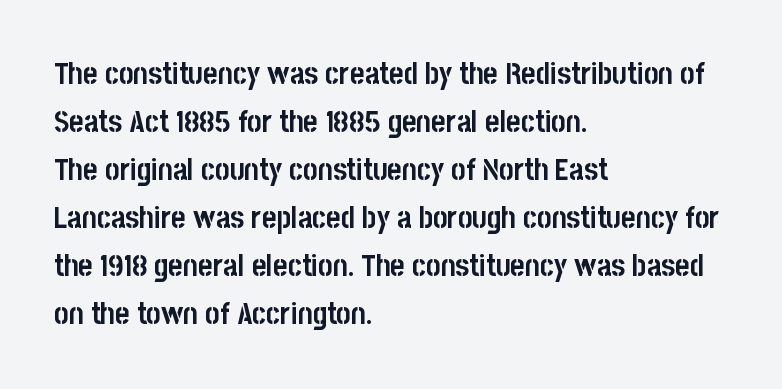
The image shows 31 px semibold, condensed sans-serif type, upright; set left-aligned, normal line spacing (1.55x), normal letter spacing, not underlined; low stroke contrast and a large x-height.
